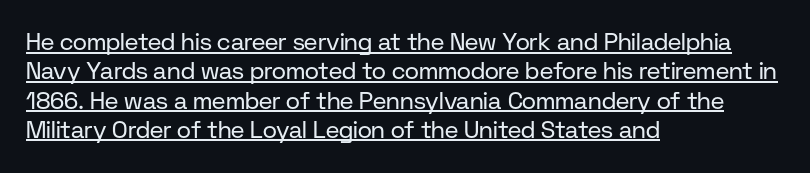
Weight: in the light-to-regular range. The letters sit at their default tracking, neither squeezed nor spread. The face used here appears with an underline applied. Posture: vertical.
